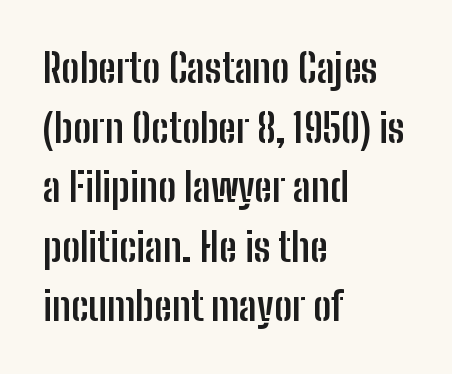
Q: Is the text bold? A: Yes.
Q: Is the text italic (slanted)? A: No, it is upright.
Q: Is the typeface a serif or a sans-serif typeface? A: Sans-serif.
Q: Is the text underlined? A: No.
Q: How is the paragraph aligned? A: Left-aligned.
Q: Is the spacing between letters normal or unusually wide? A: Normal.
Q: Is the spacing between lines tight, normal or loose? A: Normal.
Q: Width (condensed, normal, or wide)? A: Condensed.
Q: Stroke contrast? A: Low.
Q: x-height? A: Medium.
Q: Monospaced? A: No.
